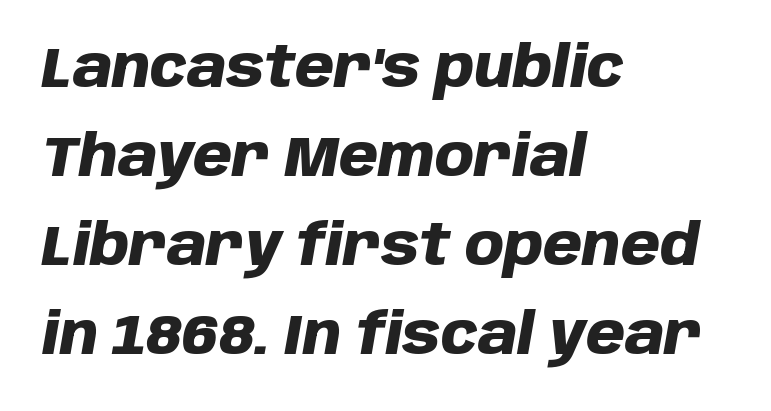
I'd describe the lettering as bold — thick and assertive. Lines of text with bare space underneath. The rows are spaced the way most documents space them. The rendering keeps characters at their native spacing. Every character sits at an angle, as italics do.
